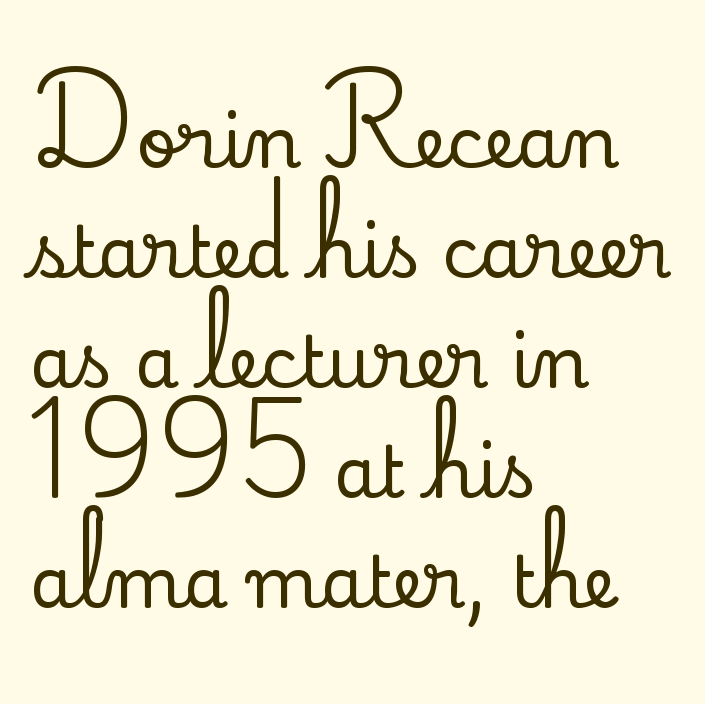
{"serif": "yes", "italic": "no", "width": "normal", "stroke_contrast": "low", "x_height": "small", "monospaced": "no", "underline": "no", "align": "left", "line_spacing": "normal", "line_spacing_ratio": 1.55, "letter_spacing": "normal", "letter_spacing_em": 0.0, "glyph_px": 71}
